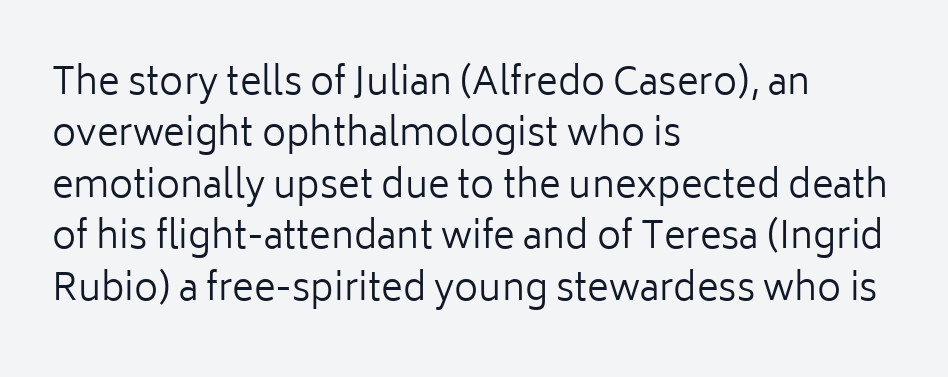
{"serif": "no", "italic": "no", "bold": "no", "weight": "regular", "width": "normal", "stroke_contrast": "low", "x_height": "medium", "monospaced": "no", "underline": "no", "align": "left", "line_spacing": "normal", "line_spacing_ratio": 1.39, "letter_spacing": "normal", "letter_spacing_em": 0.0, "glyph_px": 37}
